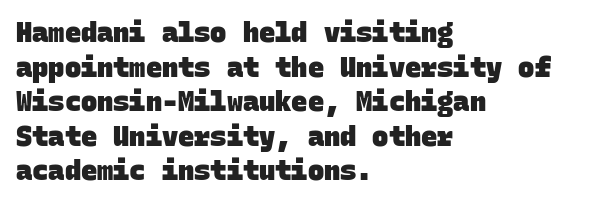
The image shows 27 px bold type; set left-aligned, normal line spacing (1.28x), normal letter spacing, not underlined.
